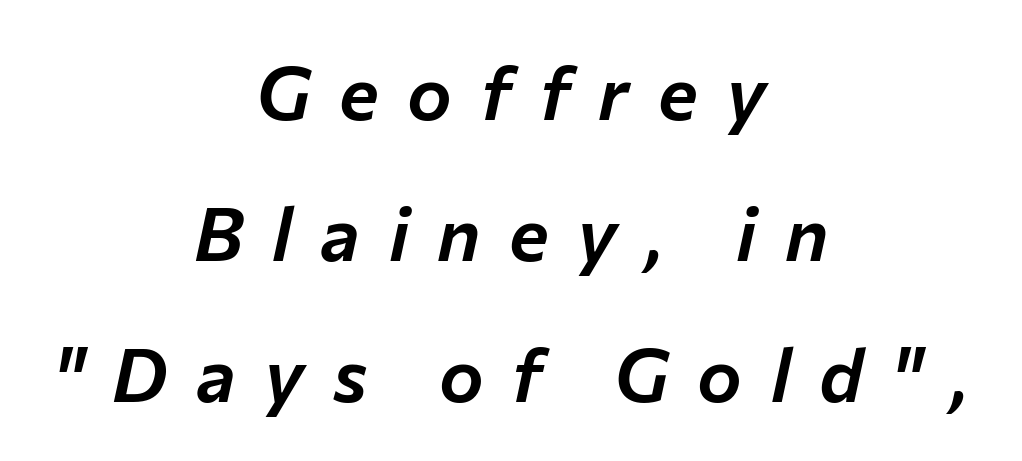
Which margin do the lines hug? Neither — every line sits in the middle. Between one letter and the next there's a generous, obvious gap. Observe the lean: these are italic letterforms. Plain, unruled lines of type. These lines are rendered in a variable-pitch font.
